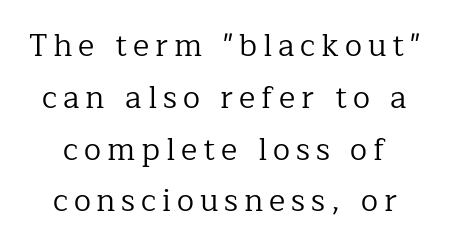
Q: Is the text bold? A: No.
Q: Is the text italic (slanted)? A: No, it is upright.
Q: Is the typeface a serif or a sans-serif typeface? A: Serif.
Q: Is the text underlined? A: No.
Q: How is the paragraph aligned? A: Centered.
Q: Is the spacing between lines tight, normal or loose? A: Normal.
Q: Width (condensed, normal, or wide)? A: Normal.
Q: Stroke contrast? A: Low.
Q: x-height? A: Medium.
Q: Monospaced? A: No.
